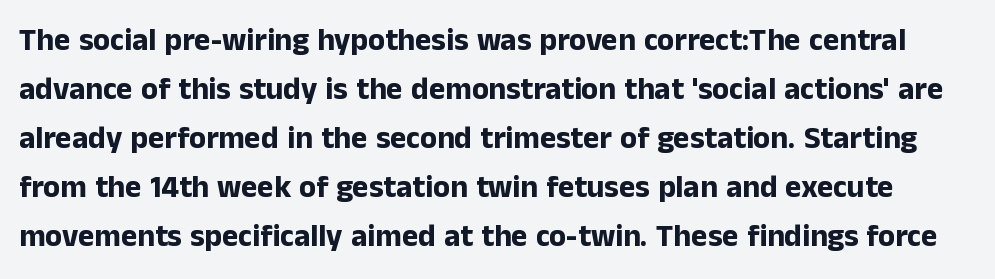
Font category for this specimen: sans-serif. Baseline-to-baseline distance is the conventional proportion of letter height. Rendered with straight, roman letterforms. The passage shown is not underscored anywhere. The passage shown is typed in a proportional face where columns would drift. The line texture is even and compact thanks to regular tracking.
